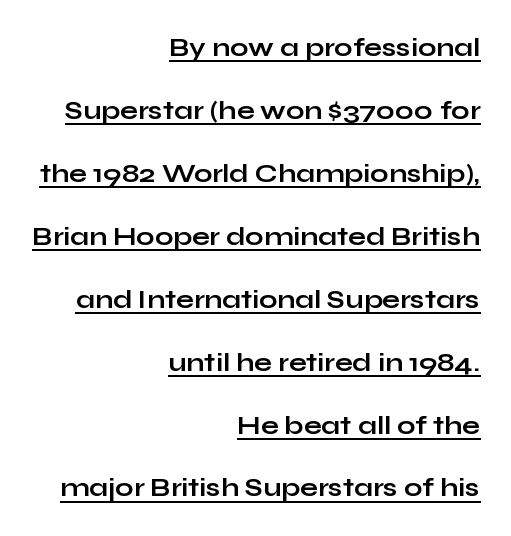
{"italic": "no", "bold": "yes", "underline": "yes", "align": "right", "line_spacing": "loose", "line_spacing_ratio": 2.42, "letter_spacing": "normal", "letter_spacing_em": 0.0, "glyph_px": 26}
